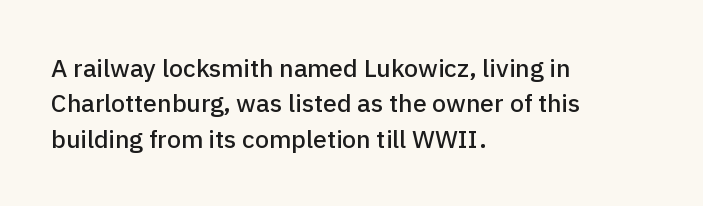
The image shows 25 px text type, upright; set left-aligned, normal line spacing (1.42x), normal letter spacing, not underlined.
